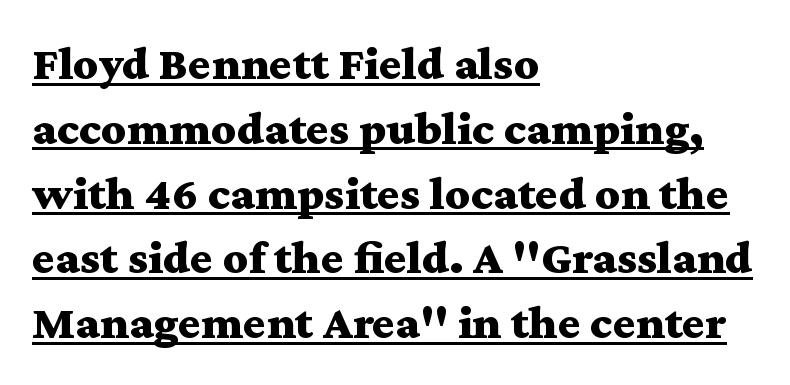
{"serif": "yes", "italic": "no", "bold": "yes", "weight": "bold", "width": "wide", "stroke_contrast": "medium", "x_height": "medium", "monospaced": "no", "underline": "yes", "align": "left", "line_spacing": "normal", "line_spacing_ratio": 1.35, "letter_spacing": "normal", "letter_spacing_em": 0.0, "glyph_px": 48}
